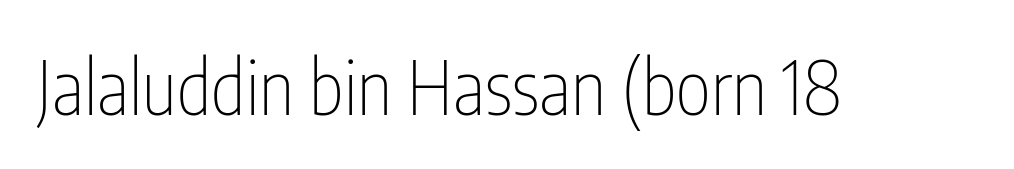
{"serif": "no", "italic": "no", "bold": "no", "weight": "thin", "width": "condensed", "stroke_contrast": "low", "x_height": "medium", "monospaced": "no", "underline": "no", "letter_spacing": "normal", "letter_spacing_em": 0.0, "glyph_px": 75}
